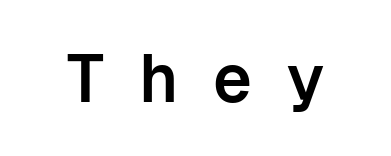
A fair bit of extra ink — the face is semibold, not bold. Monospaced: the letters line up in strict vertical columns. Note: no serifs on the glyphs. The typography opts for an upright posture over an oblique one. The type is letterspaced generously, with wide tracking. A clean baseline with only descenders dipping below it.
